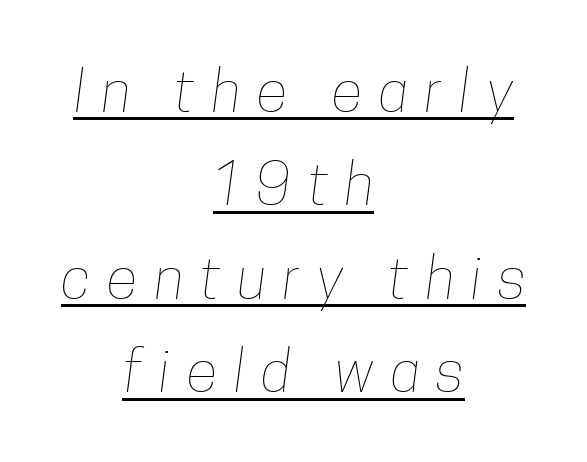
Between one letter and the next there's a generous, obvious gap. Caption: face not bold, strokes unweighted. Every row of glyphs is offset so its center matches the block's center. Each new line begins a customary step beneath the previous one. The glyphs are accompanied by a horizontal stroke just below them. Spacing verdict: proportional, widths tailored to each character.
